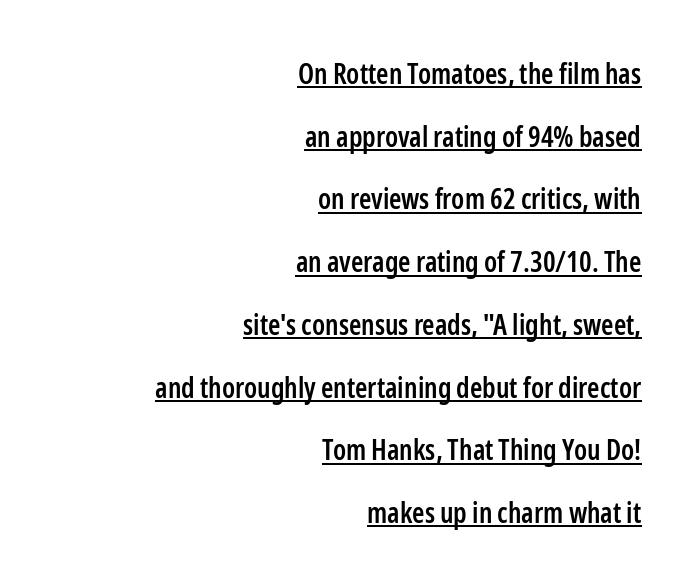
Q: Is the text bold? A: Semi-bold.
Q: Is the text italic (slanted)? A: No, it is upright.
Q: Is the typeface a serif or a sans-serif typeface? A: Sans-serif.
Q: Is the text underlined? A: Yes.
Q: How is the paragraph aligned? A: Right-aligned.
Q: Is the spacing between letters normal or unusually wide? A: Normal.
Q: Is the spacing between lines tight, normal or loose? A: Loose.
Q: Width (condensed, normal, or wide)? A: Condensed.
Q: Stroke contrast? A: Low.
Q: x-height? A: Medium.
Q: Monospaced? A: No.
